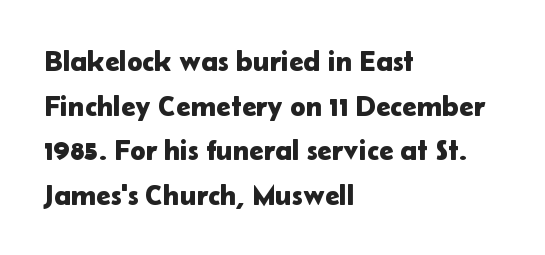
The image shows 29 px sans-serif type, upright; set left-aligned, normal line spacing (1.54x), normal letter spacing, not underlined; low stroke contrast and a medium x-height.
